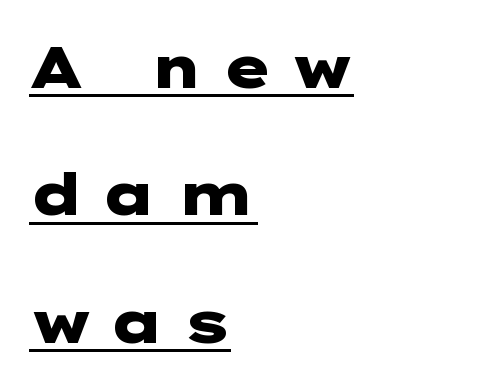
Note: no serifs on the glyphs. The rag falls on the right side of this text block. Summary of weight: heavy, a full bold. Someone cranked the tracking dial way up on this one. The rendered words wear a rule along their underside. The space between consecutive lines is lavish.
